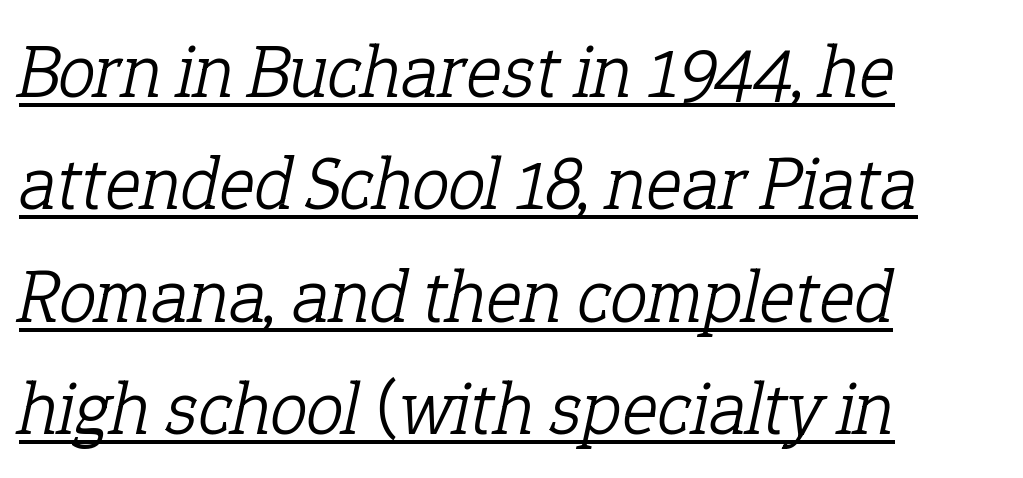
Compared with typical body copy, the letter spacing here is the same. Character widths vary here, with narrow letters taking less room than wide ones. The passage shown leans; its letterforms are oblique. What's the leading like? Ordinary, nothing unusual.
